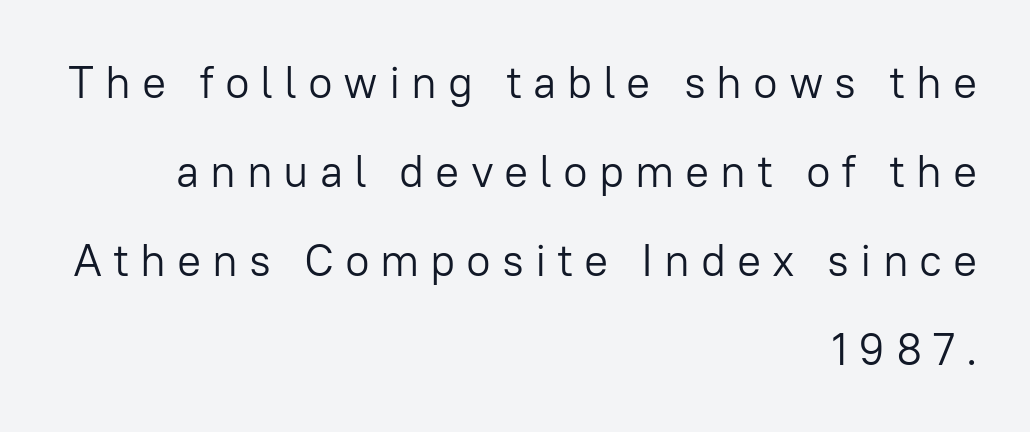
Q: Is the text bold? A: No.
Q: Is the text italic (slanted)? A: No, it is upright.
Q: Is the typeface a serif or a sans-serif typeface? A: Sans-serif.
Q: Is the text underlined? A: No.
Q: How is the paragraph aligned? A: Right-aligned.
Q: Is the spacing between letters normal or unusually wide? A: Unusually wide.
Q: Is the spacing between lines tight, normal or loose? A: Loose.
Q: Width (condensed, normal, or wide)? A: Normal.
Q: Stroke contrast? A: Low.
Q: x-height? A: Medium.
Q: Monospaced? A: No.
